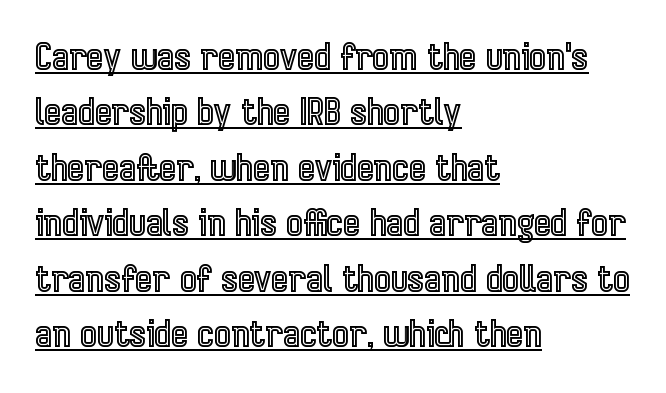
In CSS terms this would be text-align: left. Notice how a bar underscores the lettering throughout. Looks like regular typesetting: each glyph gets only the width it needs. Nope, not italic — everything's standing straight. Students, observe: this is what conventionally led text looks like.
